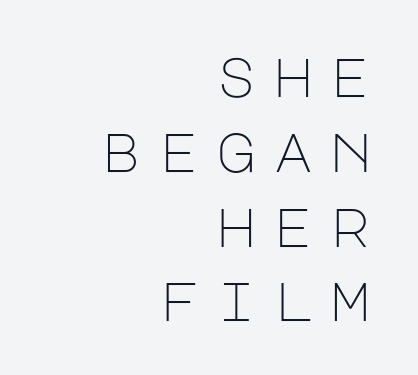
{"serif": "no", "italic": "no", "bold": "no", "weight": "light", "width": "normal", "stroke_contrast": "low", "x_height": "large", "underline": "no", "align": "right", "line_spacing": "normal", "line_spacing_ratio": 1.36, "letter_spacing": "wide", "letter_spacing_em": 0.3, "glyph_px": 55}
